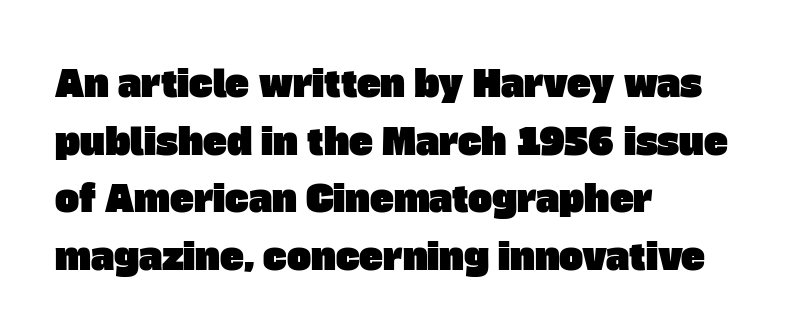
Q: Is the typeface a serif or a sans-serif typeface? A: Sans-serif.
Q: Is the text underlined? A: No.
Q: How is the paragraph aligned? A: Left-aligned.
Q: Is the spacing between letters normal or unusually wide? A: Normal.
Q: Is the spacing between lines tight, normal or loose? A: Normal.
Q: Width (condensed, normal, or wide)? A: Normal.
Q: Stroke contrast? A: Low.
Q: x-height? A: Large.
Q: Monospaced? A: No.
